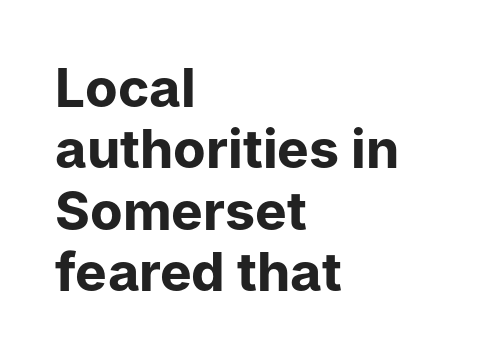
A classic flush-left, rag-right setting is used for this passage. These words are printed bold, with thick strokes throughout. Is the letter spacing exaggerated? No — it looks like the ordinary default. Examine the stroke ends and you'll find no serifs.
